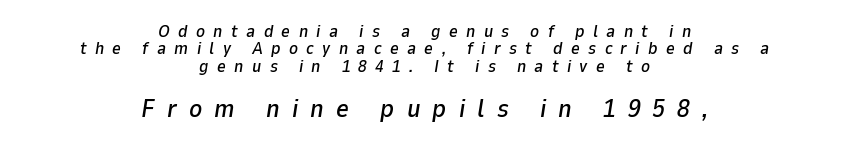
Has an underline been added? It has not. Emphasis-style slanted type is in use. Notice how the passage keeps no hard edge, just a central spine. These lines have a slow, spaced-out rhythm from letter to letter.
